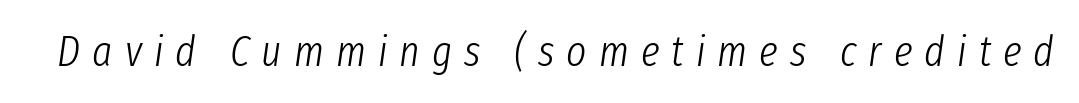
{"italic": "yes", "lean": "right", "slant_degrees": 8, "bold": "no", "weight": "light", "width": "condensed", "stroke_contrast": "low", "x_height": "medium", "monospaced": "no", "underline": "no", "letter_spacing": "wide", "letter_spacing_em": 0.28, "glyph_px": 43}
